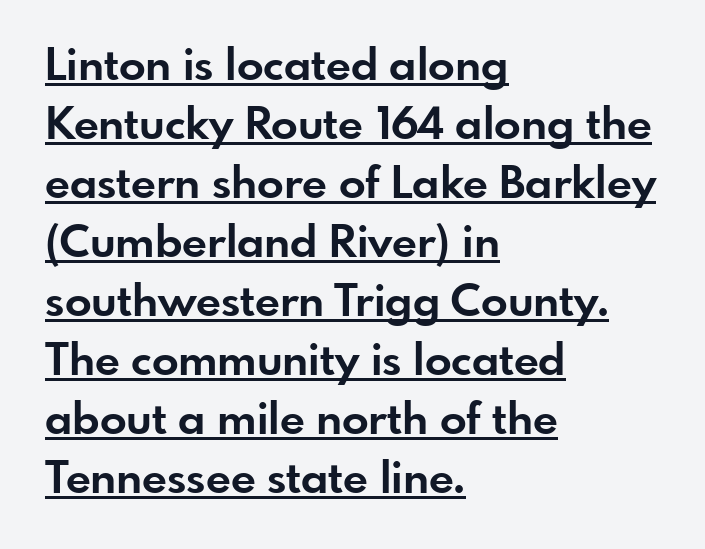
Horizontal bands of white between lines are of average thickness. Serifs: no, the terminals of the letterforms are clean. Upright lettering throughout. Spacing between characters is what you'd get straight out of the box.
